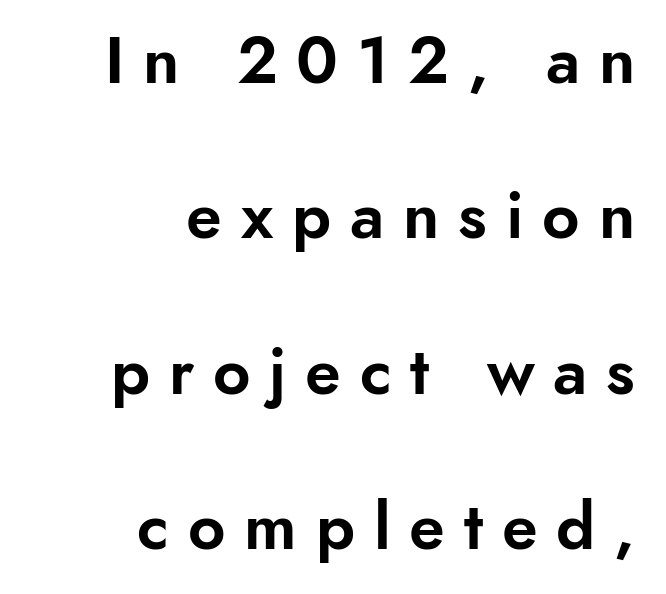
{"serif": "no", "italic": "no", "width": "normal", "stroke_contrast": "low", "x_height": "small", "monospaced": "no", "underline": "no", "align": "right", "line_spacing": "loose", "line_spacing_ratio": 2.39, "letter_spacing": "wide", "letter_spacing_em": 0.29, "glyph_px": 65}
